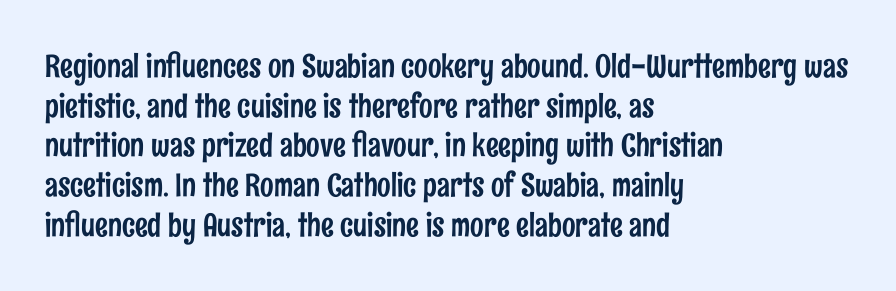
Nothing sits at the stroke ends, so this counts as sans-serif. The rendering anchors every line to the left-hand side. Tall strokes in this sample are plumb rather than angled. Honestly, there is no underline to notice here at all. Caption: standard tracking, unaltered. Note the varied advance widths — an 'i' is clearly narrower than an 'm'.
